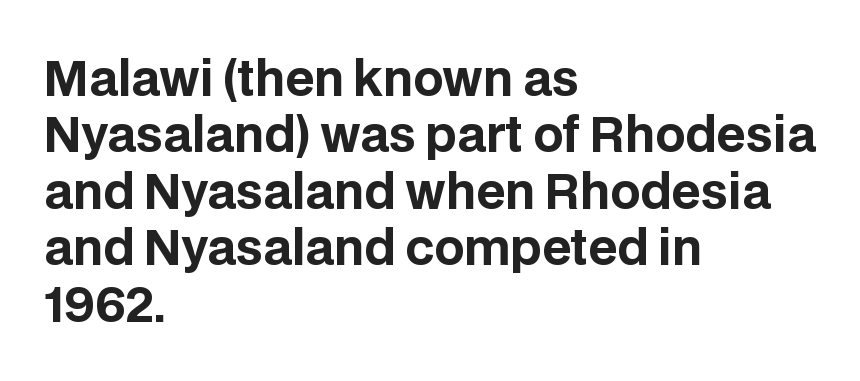
{"serif": "no", "italic": "no", "bold": "yes", "weight": "bold", "width": "normal", "stroke_contrast": "low", "x_height": "large", "monospaced": "no", "underline": "no", "align": "left", "line_spacing_ratio": 1.2, "letter_spacing": "normal", "letter_spacing_em": 0.0, "glyph_px": 47}
